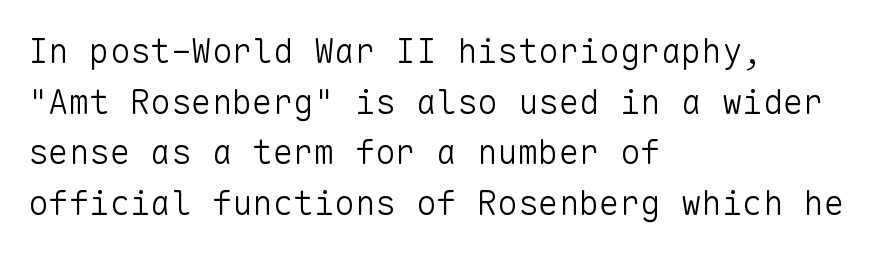
Weight: in the light-to-regular range. Alignment: flush left. Quick note: underline off. Note: no serifs on the glyphs. Italic: no, the glyphs are upright roman.
